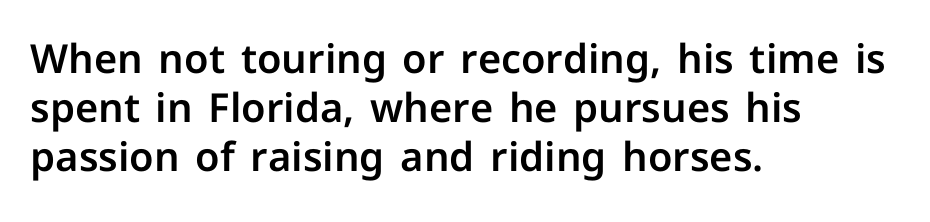
Q: Is the text italic (slanted)? A: No, it is upright.
Q: Is the typeface a serif or a sans-serif typeface? A: Sans-serif.
Q: Is the text underlined? A: No.
Q: How is the paragraph aligned? A: Left-aligned.
Q: Is the spacing between letters normal or unusually wide? A: Normal.
Q: Width (condensed, normal, or wide)? A: Normal.
Q: Stroke contrast? A: Low.
Q: x-height? A: Medium.
Q: Monospaced? A: No.
